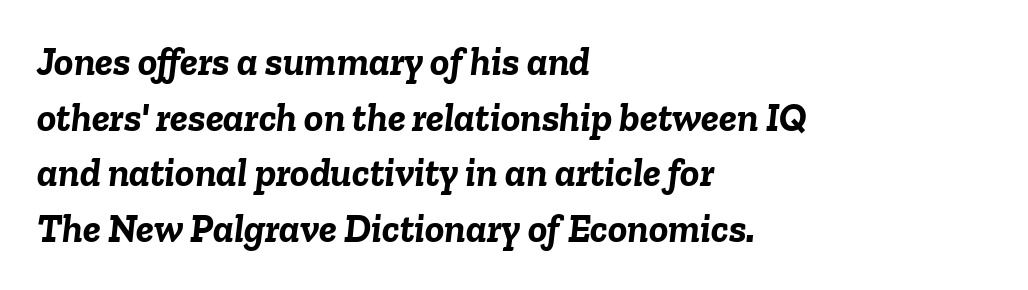
{"italic": "yes", "lean": "right", "slant_degrees": 6, "bold": "yes", "weight": "semibold", "width": "normal", "stroke_contrast": "low", "x_height": "medium", "monospaced": "no", "underline": "no", "align": "left", "line_spacing": "normal", "line_spacing_ratio": 1.39, "letter_spacing": "normal", "letter_spacing_em": 0.0, "glyph_px": 40}
